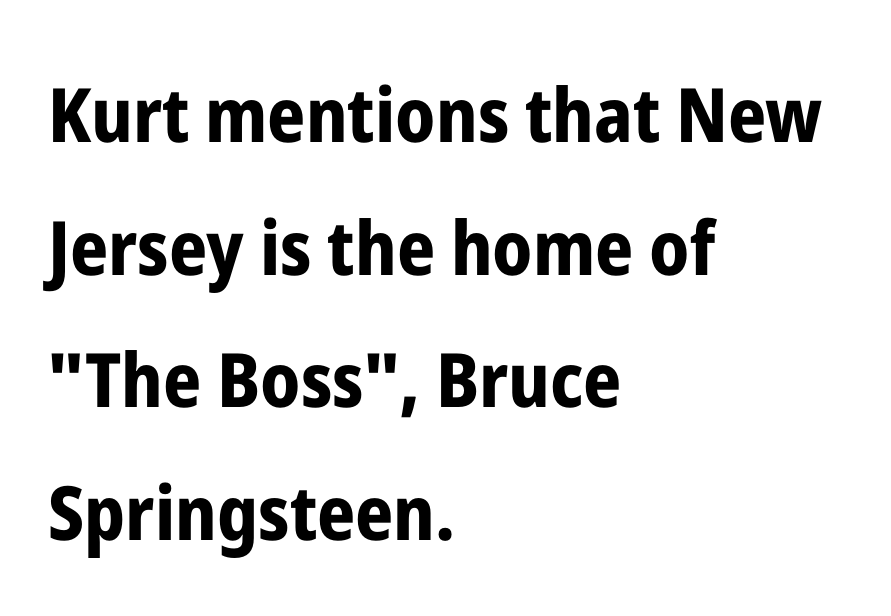
Q: Is the text bold? A: Yes.
Q: Is the text italic (slanted)? A: No, it is upright.
Q: Is the typeface a serif or a sans-serif typeface? A: Sans-serif.
Q: Is the text underlined? A: No.
Q: How is the paragraph aligned? A: Left-aligned.
Q: Is the spacing between letters normal or unusually wide? A: Normal.
Q: Width (condensed, normal, or wide)? A: Condensed.
Q: Stroke contrast? A: Low.
Q: x-height? A: Medium.
Q: Monospaced? A: No.
